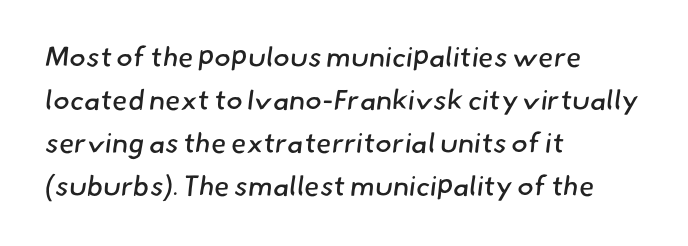
The letterforms sit shoulder to shoulder at normal distance. Line beginnings align vertically; line endings do not. Letterform terminals end flat and unadorned throughout the passage. The typeface has the unassuming heft of standard copy or less. Type without underlining. Think of a printed novel: that variable character pitch is what you see here.
